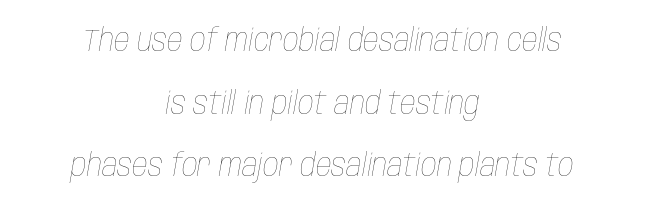
{"italic": "yes", "lean": "right", "slant_degrees": 10, "bold": "no", "weight": "thin", "width": "condensed", "stroke_contrast": "low", "x_height": "large", "monospaced": "no", "underline": "no", "align": "center", "line_spacing": "loose", "line_spacing_ratio": 2.02, "letter_spacing": "normal", "letter_spacing_em": 0.0, "glyph_px": 31}
